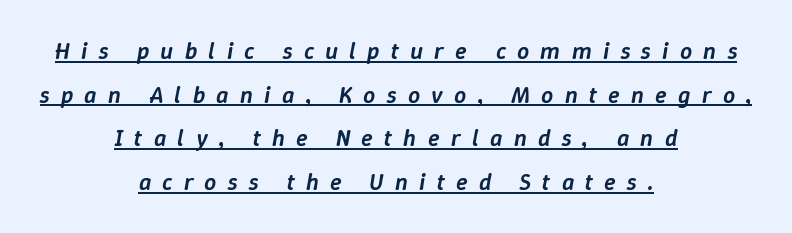
{"italic": "yes", "lean": "right", "slant_degrees": 9, "bold": "semi", "underline": "yes", "align": "center", "line_spacing_ratio": 1.82, "letter_spacing": "wide", "letter_spacing_em": 0.47, "glyph_px": 24}
